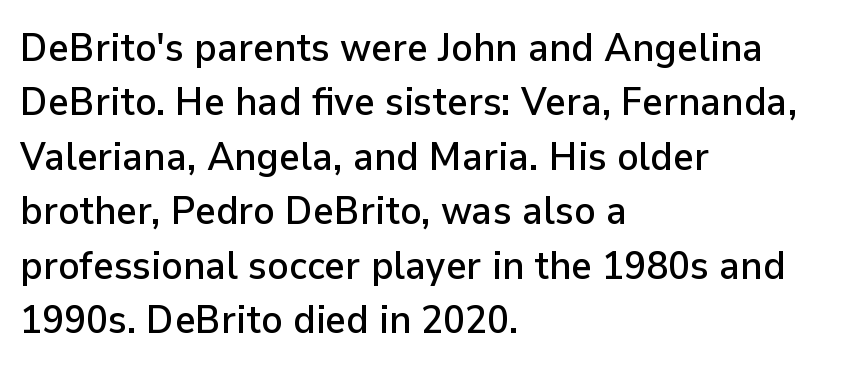
Q: Is the text italic (slanted)? A: No, it is upright.
Q: Is the typeface a serif or a sans-serif typeface? A: Sans-serif.
Q: Is the text underlined? A: No.
Q: How is the paragraph aligned? A: Left-aligned.
Q: Is the spacing between letters normal or unusually wide? A: Normal.
Q: Is the spacing between lines tight, normal or loose? A: Normal.
Q: Width (condensed, normal, or wide)? A: Normal.
Q: Stroke contrast? A: Low.
Q: x-height? A: Medium.
Q: Monospaced? A: No.
